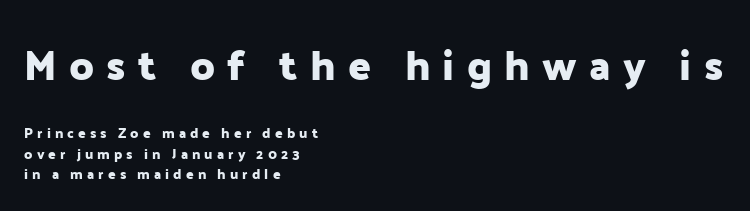
Alignment: flush left. Posture: upright roman. The rendering inserts visible extra space after every character. Unlike a traditional serif, this face leaves its strokes unadorned. Character widths vary here, with narrow letters taking less room than wide ones.
